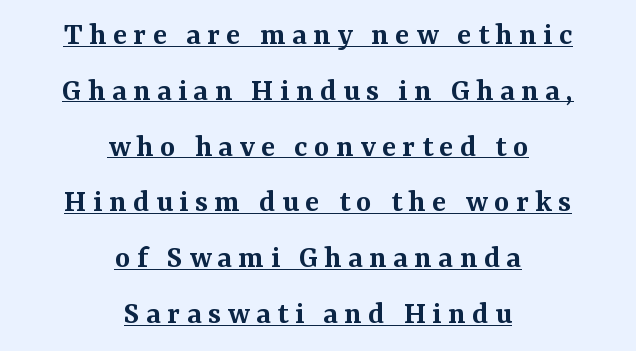
Q: Is the text bold? A: Semi-bold.
Q: Is the text italic (slanted)? A: No, it is upright.
Q: Is the typeface a serif or a sans-serif typeface? A: Serif.
Q: Is the text underlined? A: Yes.
Q: How is the paragraph aligned? A: Centered.
Q: Is the spacing between lines tight, normal or loose? A: Normal.
Q: Width (condensed, normal, or wide)? A: Normal.
Q: Stroke contrast? A: Medium.
Q: x-height? A: Medium.
Q: Monospaced? A: No.
